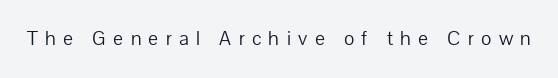
Q: Is the text bold? A: No.
Q: Is the text italic (slanted)? A: No, it is upright.
Q: Is the text underlined? A: No.
Q: Is the spacing between letters normal or unusually wide? A: Unusually wide.
